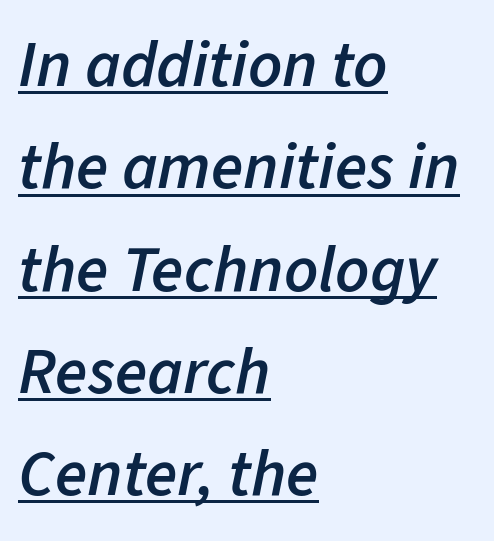
{"italic": "yes", "lean": "right", "slant_degrees": 11, "bold": "semi", "weight": "semibold", "width": "normal", "stroke_contrast": "low", "x_height": "medium", "monospaced": "no", "underline": "yes", "align": "left", "line_spacing": "normal", "line_spacing_ratio": 1.55, "letter_spacing": "normal", "letter_spacing_em": 0.0, "glyph_px": 66}
